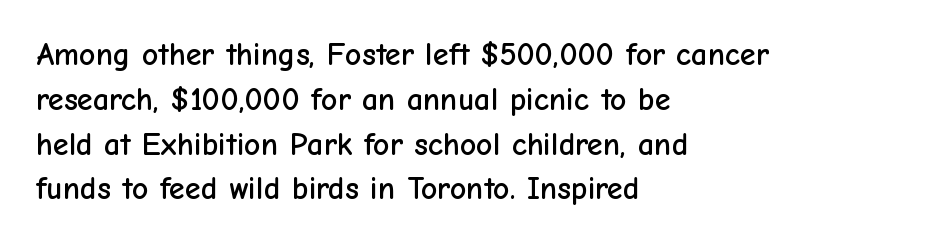
The image shows 32 px sans-serif type, upright; set left-aligned, normal line spacing (1.4x), normal letter spacing, not underlined; low stroke contrast and a medium x-height.
